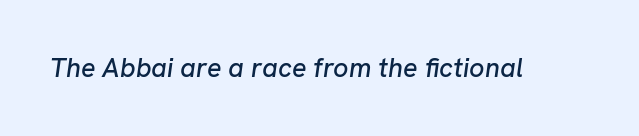
This rendering features lettering with no underline. Tracking here is standard; glyphs follow each other at the usual distance. When letters slant like this, we call the style italic.
